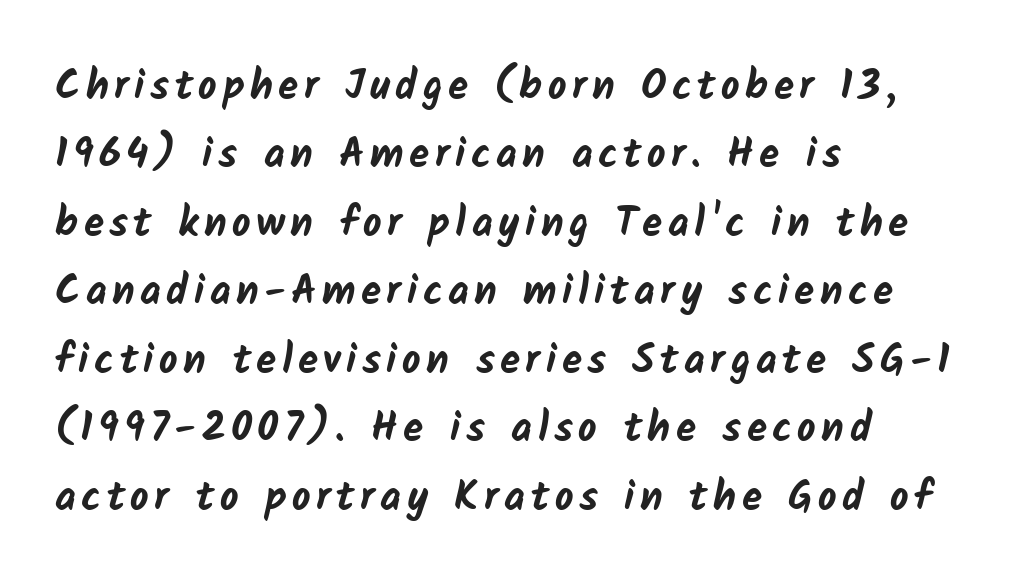
The image shows 41 px bold sans-serif type; set left-aligned, normal line spacing (1.67x), not underlined; low stroke contrast and a medium x-height.
